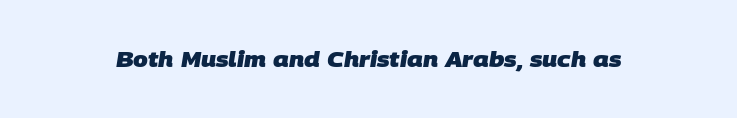
Q: Is the text bold? A: Yes.
Q: Is the text underlined? A: No.
Q: Is the spacing between letters normal or unusually wide? A: Normal.
